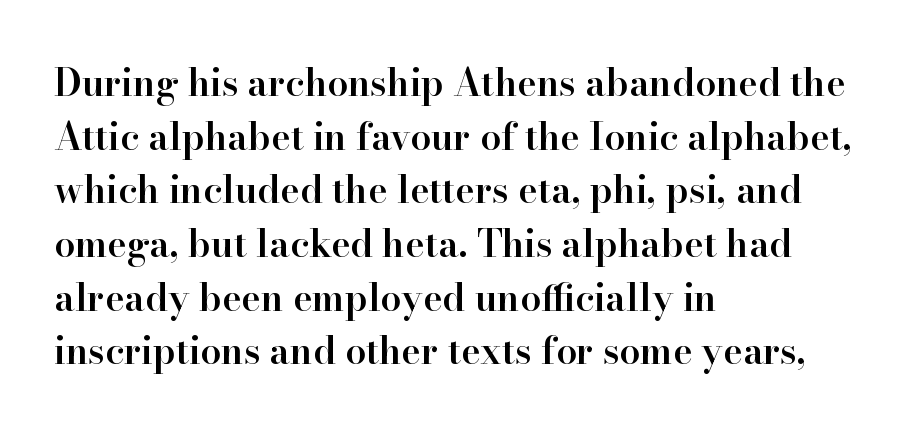
The image shows 37 px semibold serif type, upright; set left-aligned, normal line spacing (1.45x), normal letter spacing, not underlined; high stroke contrast and a small x-height.
